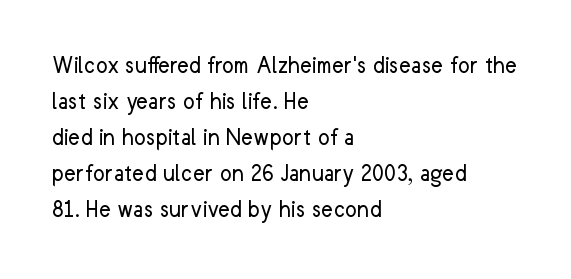
Q: Is the text bold? A: No.
Q: Is the text italic (slanted)? A: No, it is upright.
Q: Is the text underlined? A: No.
Q: How is the paragraph aligned? A: Left-aligned.
Q: Is the spacing between letters normal or unusually wide? A: Normal.
Q: Is the spacing between lines tight, normal or loose? A: Normal.
